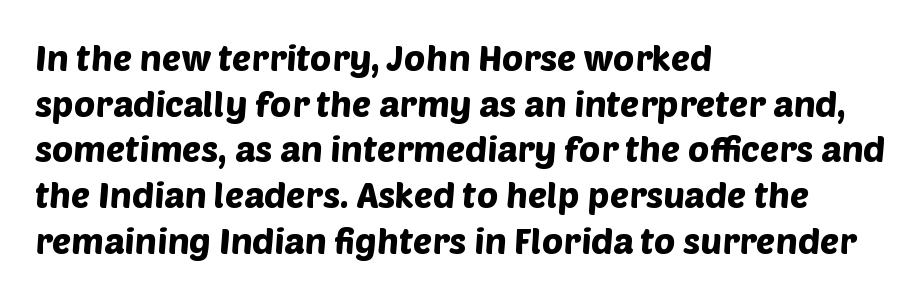
{"serif": "no", "width": "normal", "stroke_contrast": "low", "x_height": "large", "monospaced": "no", "underline": "no", "align": "left", "line_spacing": "normal", "line_spacing_ratio": 1.27, "letter_spacing": "normal", "letter_spacing_em": 0.0, "glyph_px": 36}
